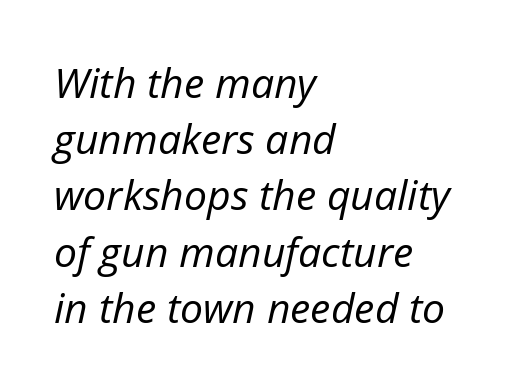
The image shows 41 px regular-weight type, italic (leaning right); set left-aligned, normal line spacing (1.37x), normal letter spacing, not underlined; low stroke contrast and a medium x-height.
